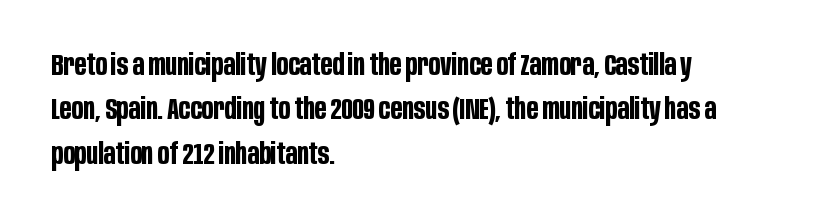
{"serif": "no", "italic": "no", "bold": "yes", "weight": "bold", "width": "condensed", "stroke_contrast": "low", "x_height": "large", "monospaced": "no", "underline": "no", "align": "left", "line_spacing": "normal", "line_spacing_ratio": 1.48, "letter_spacing": "normal", "letter_spacing_em": 0.0, "glyph_px": 30}
